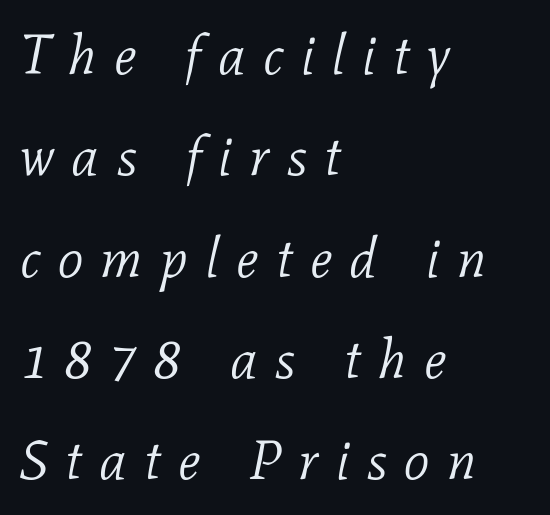
{"serif": "yes", "italic": "yes", "lean": "right", "slant_degrees": 11, "bold": "no", "weight": "light", "width": "normal", "stroke_contrast": "low", "x_height": "medium", "monospaced": "no", "underline": "no", "align": "left", "line_spacing_ratio": 1.81, "letter_spacing": "wide", "letter_spacing_em": 0.31, "glyph_px": 56}
